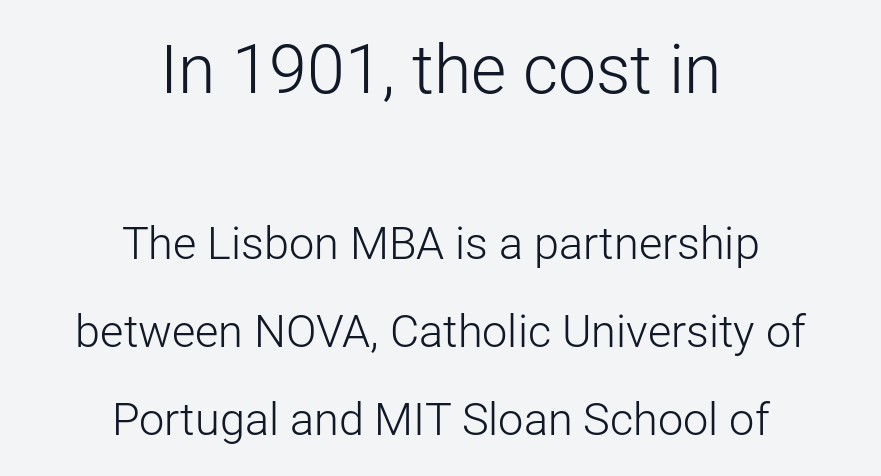
The image shows 68 px light sans-serif type, upright; set centered, loose line spacing (1.96x), normal letter spacing, not underlined; the first (top) block is 1.51x larger; low stroke contrast and a medium x-height.
